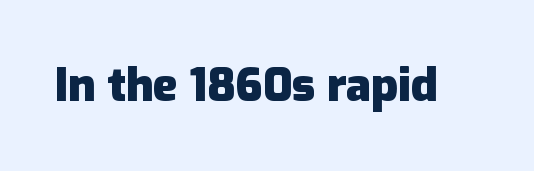
The image shows 46 px heavy sans-serif type, upright; set normal letter spacing, not underlined; low stroke contrast and a medium x-height.
